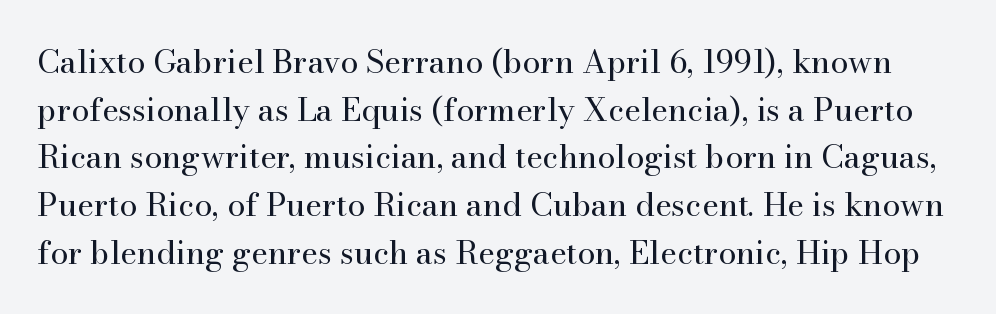
Q: Is the text bold? A: No.
Q: Is the text italic (slanted)? A: No, it is upright.
Q: Is the typeface a serif or a sans-serif typeface? A: Serif.
Q: Is the text underlined? A: No.
Q: Is the spacing between letters normal or unusually wide? A: Normal.
Q: Is the spacing between lines tight, normal or loose? A: Normal.
Q: Width (condensed, normal, or wide)? A: Normal.
Q: Stroke contrast? A: High.
Q: x-height? A: Small.
Q: Monospaced? A: No.
